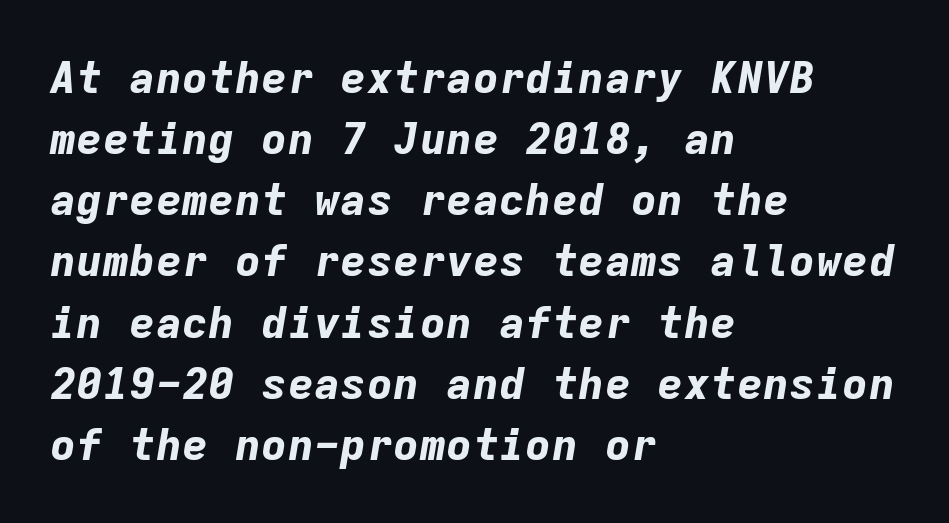
The image shows 44 px bold type, italic (leaning right), monospaced; set left-aligned, normal line spacing (1.39x), normal letter spacing, not underlined; low stroke contrast and a medium x-height.
